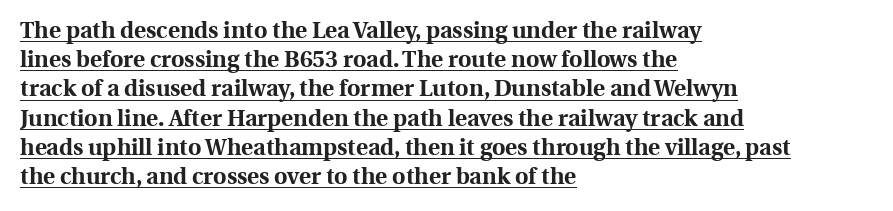
{"italic": "no", "bold": "yes", "underline": "yes", "align": "left", "line_spacing": "normal", "line_spacing_ratio": 1.27, "letter_spacing": "normal", "letter_spacing_em": 0.0, "glyph_px": 23}
